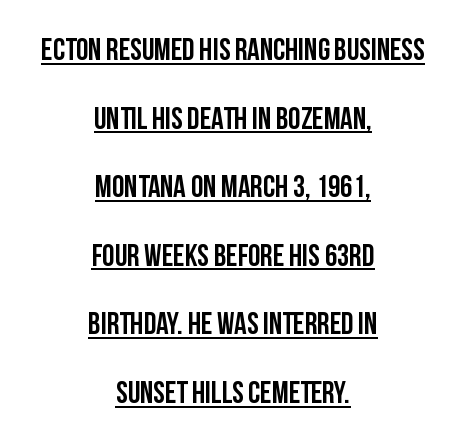
{"serif": "no", "italic": "no", "bold": "yes", "weight": "semibold", "width": "condensed", "stroke_contrast": "low", "x_height": "large", "monospaced": "no", "underline": "yes", "align": "center", "line_spacing": "loose", "line_spacing_ratio": 2.21, "letter_spacing": "normal", "letter_spacing_em": 0.0, "glyph_px": 31}
